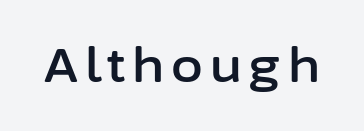
Each letter keeps its own natural width here, so spacing adapts to shape. Notice how the stems are strictly vertical — no italics here. Only glyphs here, with clear space below each row. Observe the absence of serifs on each vertical stroke in this sample.
